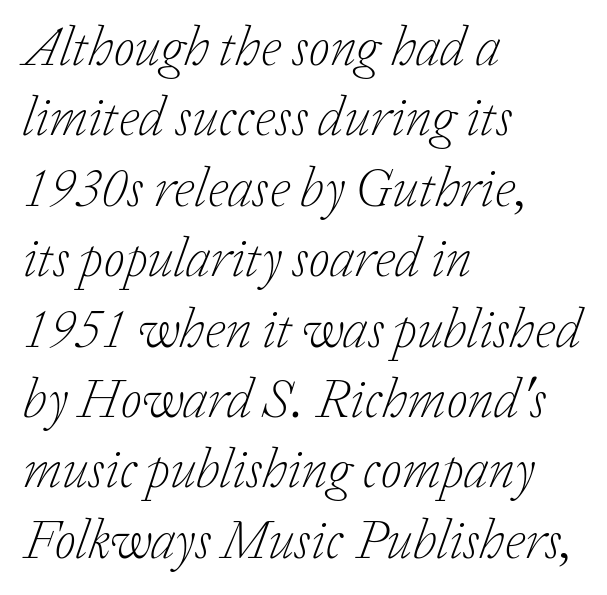
Q: Is the text bold? A: No.
Q: Is the text italic (slanted)? A: Yes, it leans right by about 20 degrees.
Q: Is the typeface a serif or a sans-serif typeface? A: Serif.
Q: Is the text underlined? A: No.
Q: How is the paragraph aligned? A: Left-aligned.
Q: Is the spacing between letters normal or unusually wide? A: Normal.
Q: Is the spacing between lines tight, normal or loose? A: Normal.
Q: Width (condensed, normal, or wide)? A: Normal.
Q: Stroke contrast? A: Low.
Q: x-height? A: Medium.
Q: Monospaced? A: No.
